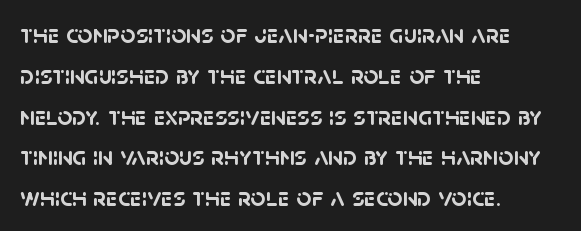
Q: Is the text bold? A: Yes.
Q: Is the text underlined? A: No.
Q: How is the paragraph aligned? A: Left-aligned.
Q: Is the spacing between letters normal or unusually wide? A: Normal.
Q: Is the spacing between lines tight, normal or loose? A: Normal.
